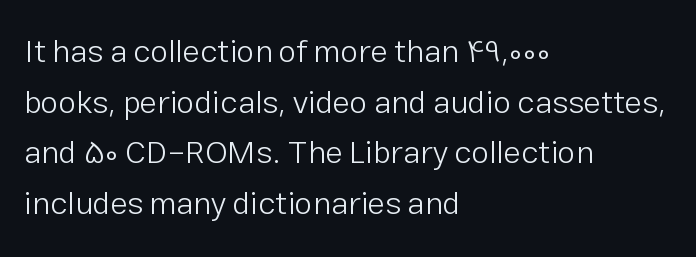
The gap between lines stays unmarked. The font sits on the lighter half of the weight spectrum, regular included. The paragraph shown leans on its left margin. Short note: letters normally spaced.
